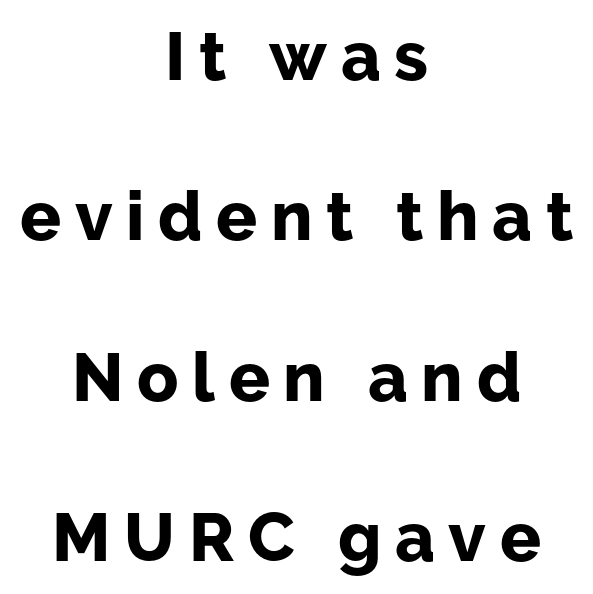
Q: Is the text bold? A: Yes.
Q: Is the text italic (slanted)? A: No, it is upright.
Q: Is the typeface a serif or a sans-serif typeface? A: Sans-serif.
Q: Is the text underlined? A: No.
Q: How is the paragraph aligned? A: Centered.
Q: Is the spacing between letters normal or unusually wide? A: Unusually wide.
Q: Is the spacing between lines tight, normal or loose? A: Loose.
Q: Width (condensed, normal, or wide)? A: Normal.
Q: Stroke contrast? A: Low.
Q: x-height? A: Medium.
Q: Monospaced? A: No.
